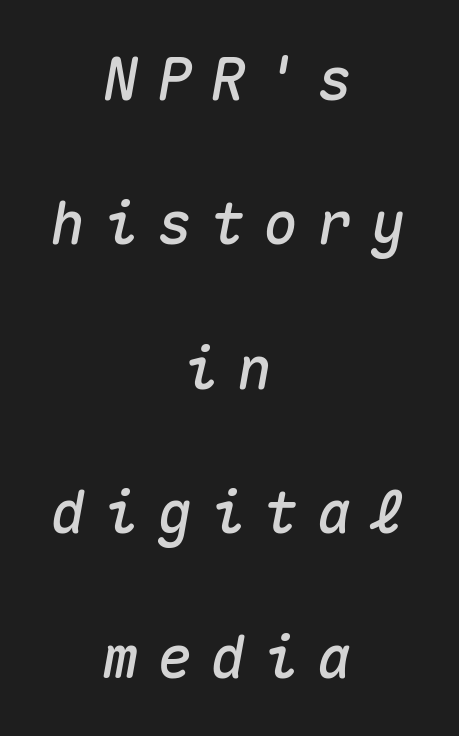
Rendered with sloped, italic letterforms. The letters are spread apart with noticeably loose tracking. Each letter, wide or thin by design, is forced into the same width here. Plain, unruled lines of type.
